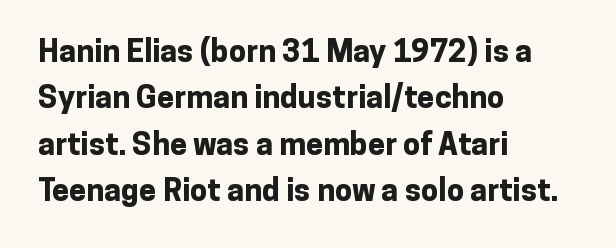
Character widths vary here, with narrow letters taking less room than wide ones. The rendering anchors every line to the left-hand side. Thick stems and heavy bowls — unmistakably bold. This is roman type, the default non-slanted kind. Unmarked baselines from the first word to the last. Regarding serifs, this sample does without them.
